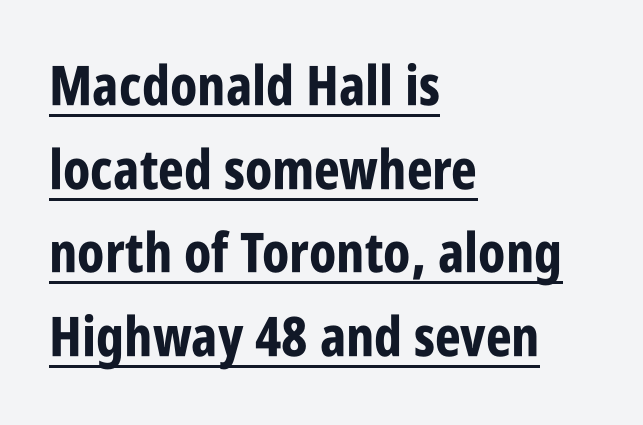
Q: Is the text bold? A: Yes.
Q: Is the text italic (slanted)? A: No, it is upright.
Q: Is the typeface a serif or a sans-serif typeface? A: Sans-serif.
Q: Is the text underlined? A: Yes.
Q: How is the paragraph aligned? A: Left-aligned.
Q: Is the spacing between letters normal or unusually wide? A: Normal.
Q: Is the spacing between lines tight, normal or loose? A: Normal.
Q: Width (condensed, normal, or wide)? A: Condensed.
Q: Stroke contrast? A: Low.
Q: x-height? A: Large.
Q: Monospaced? A: No.
